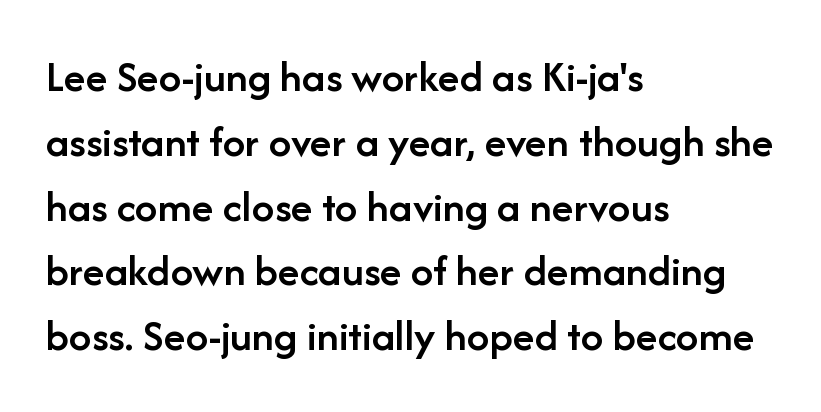
The rendering uses natural spacing where letterforms have individual widths. Students, note that the glyphs here touch the page at normal intervals. Typographic density is moderately raised because the face is semibold. These lines stack with their left ends in a neat column.
